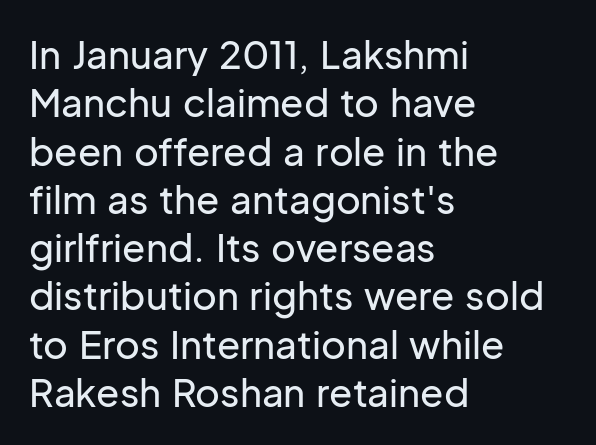
{"serif": "no", "italic": "no", "width": "normal", "stroke_contrast": "low", "x_height": "medium", "monospaced": "no", "underline": "no", "align": "left", "line_spacing": "normal", "line_spacing_ratio": 1.27, "letter_spacing": "normal", "letter_spacing_em": 0.0, "glyph_px": 38}
